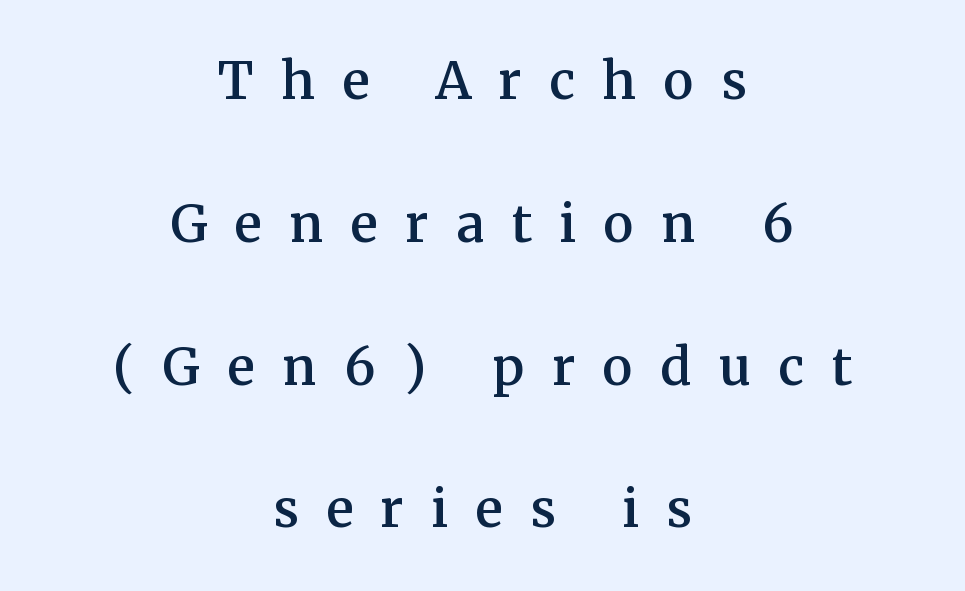
The image shows 69 px serif type, upright; set centered, loose line spacing (2.07x), unusually wide letter spacing (+0.39 em), not underlined; medium stroke contrast and a medium x-height.
